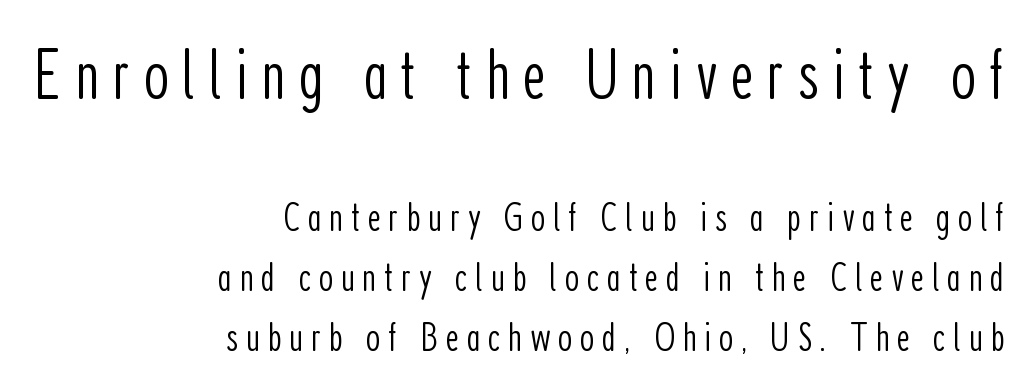
One glance says typical: line gaps are just what's usual. The strip under each line holds only bare page. Right-aligned paragraph, ragged on the left. A sans-serif font was chosen for this passage.
